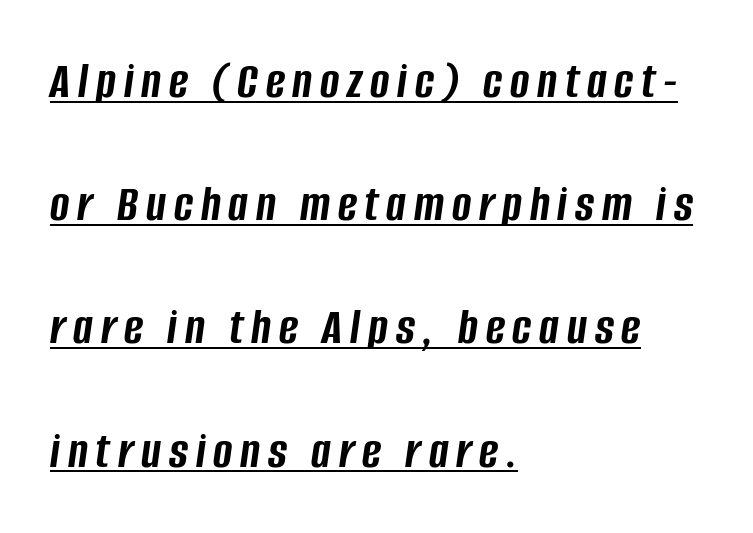
Heavy, bold letterforms. The axis of the letterforms is tilted away from vertical. Line beginnings align vertically; line endings do not. The passage shown is typed in a proportional face where columns would drift.
